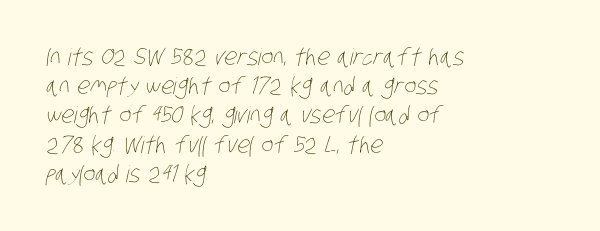
These lines keep a tight, regular rhythm from letter to letter. The weight tops out at a normal text grade. The passage is arranged the way most books set body copy — flush left. A typesetter would call this leading conventional body-copy spacing. The baseline area is clear.
